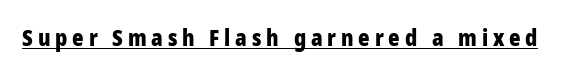
Is the letter spacing exaggerated? Yes — the characters are pushed far apart. Typographic density is high because the face is bold. Underlining? Definitely there. These lines were composed using upright roman letters.
